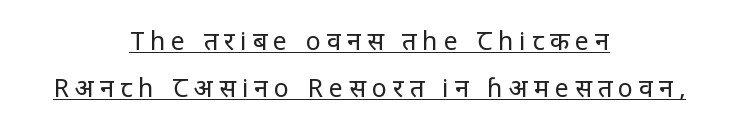
{"italic": "no", "bold": "no", "underline": "yes", "align": "center", "line_spacing_ratio": 1.88, "letter_spacing": "wide", "letter_spacing_em": 0.24, "glyph_px": 25}
